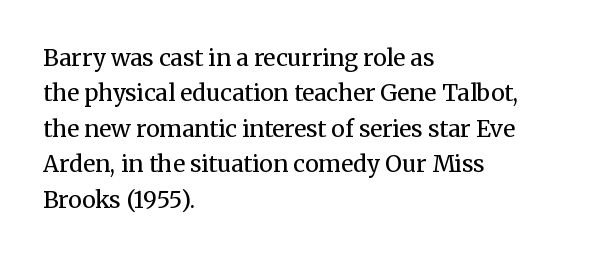
Q: Is the text bold? A: No.
Q: Is the text italic (slanted)? A: No, it is upright.
Q: Is the text underlined? A: No.
Q: How is the paragraph aligned? A: Left-aligned.
Q: Is the spacing between letters normal or unusually wide? A: Normal.
Q: Is the spacing between lines tight, normal or loose? A: Normal.
